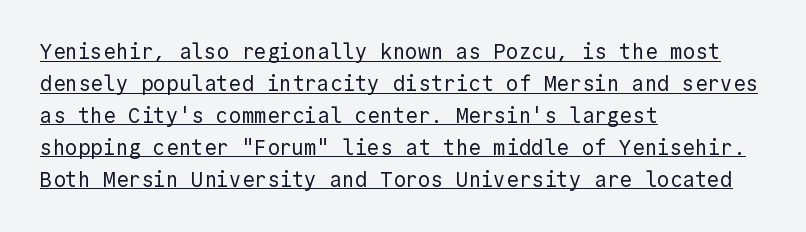
Each new line begins a customary step beneath the previous one. Weight: regular or lighter. The axis of the letterforms is exactly vertical. The text block is weighted toward the left margin, trailing off unevenly rightward. Does a line run under the words? Yes, clearly.
